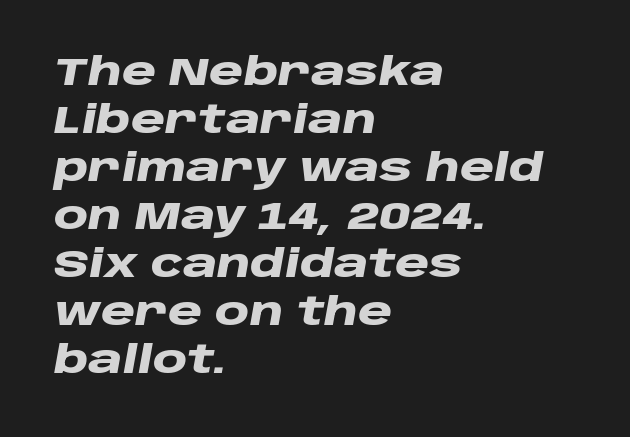
Do the characters align in a grid? No, the font is proportional. The letters sit at their default tracking, neither squeezed nor spread. The text block is weighted toward the left margin, trailing off unevenly rightward. Only glyphs here, with clear space below each row. Is the type slanted? Yes — the strokes lean at a clear angle. What weight is shown? A full bold with thick strokes.
